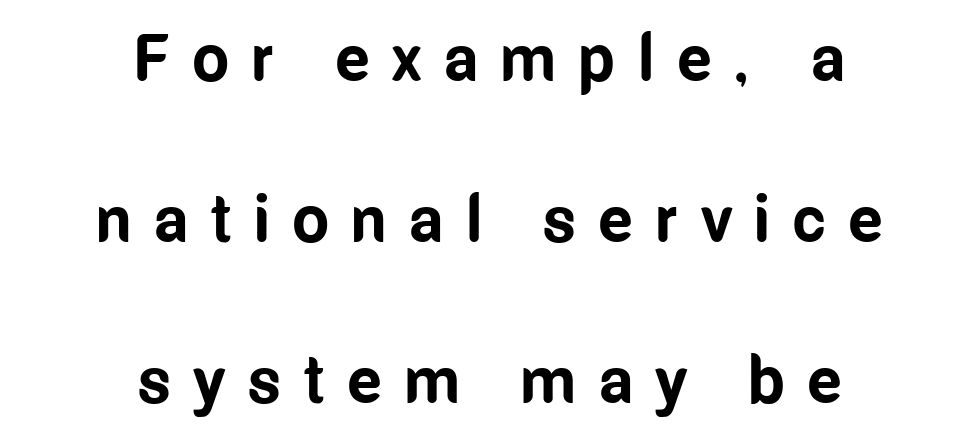
{"serif": "no", "italic": "no", "bold": "yes", "weight": "bold", "width": "condensed", "stroke_contrast": "low", "x_height": "medium", "monospaced": "no", "underline": "no", "align": "center", "line_spacing": "loose", "line_spacing_ratio": 2.44, "letter_spacing": "wide", "letter_spacing_em": 0.33, "glyph_px": 66}
